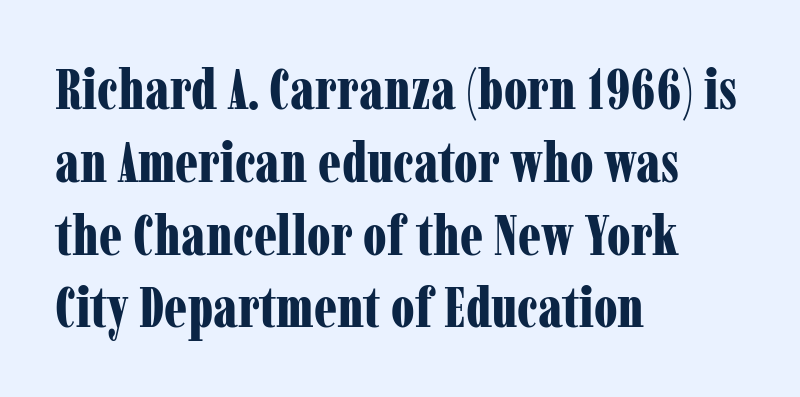
Q: Is the text bold? A: Yes.
Q: Is the text italic (slanted)? A: No, it is upright.
Q: Is the typeface a serif or a sans-serif typeface? A: Serif.
Q: Is the text underlined? A: No.
Q: How is the paragraph aligned? A: Left-aligned.
Q: Is the spacing between letters normal or unusually wide? A: Normal.
Q: Is the spacing between lines tight, normal or loose? A: Normal.
Q: Width (condensed, normal, or wide)? A: Condensed.
Q: Stroke contrast? A: Low.
Q: x-height? A: Medium.
Q: Monospaced? A: No.
